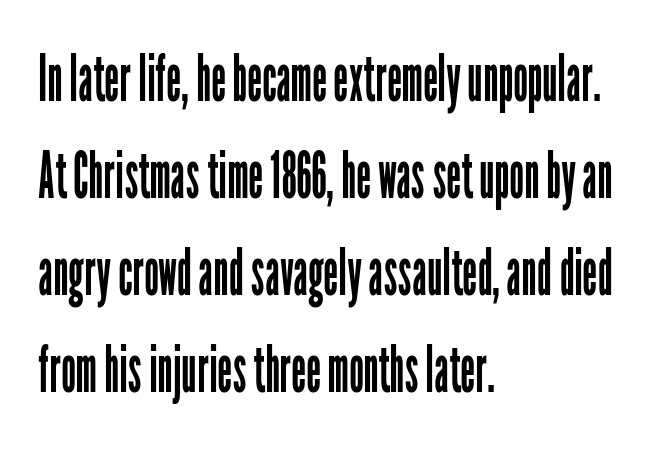
The image shows 65 px regular-weight, condensed sans-serif type, upright; set left-aligned, normal line spacing (1.49x), normal letter spacing, not underlined; low stroke contrast and a medium x-height.
